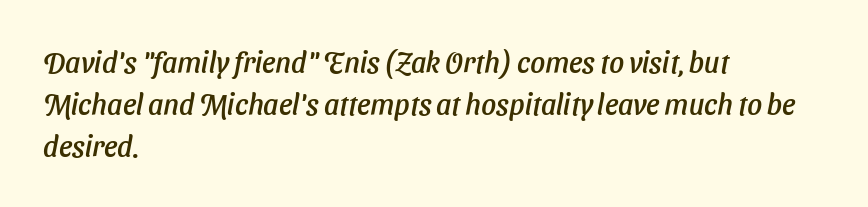
The passage shown is typed in a proportional face where columns would drift. The area under the type is left untouched. Visually the block forms a straight wall on the left and a jagged coastline on the right. Does the leading feel generous? No, just average.
